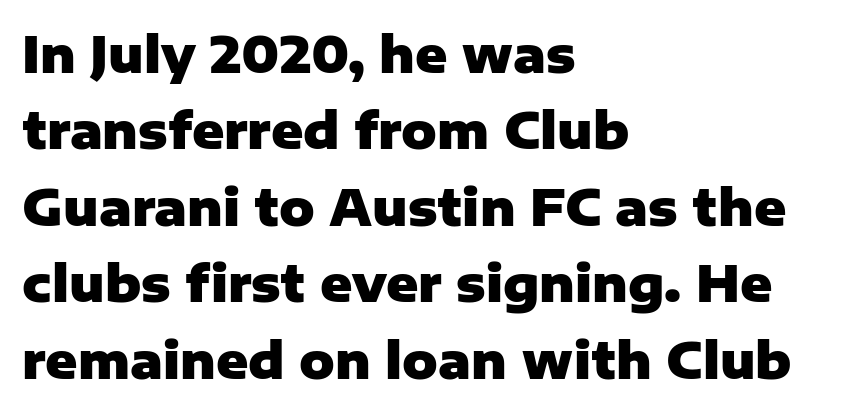
The passage shown has conventional tracking throughout. Nope, not italic — everything's standing straight. Regular leading. The space directly below the letters is spotless. Compared with a centered layout, this one pins lines to the left instead. A typesetter would call this proportional, since set widths differ per character.
